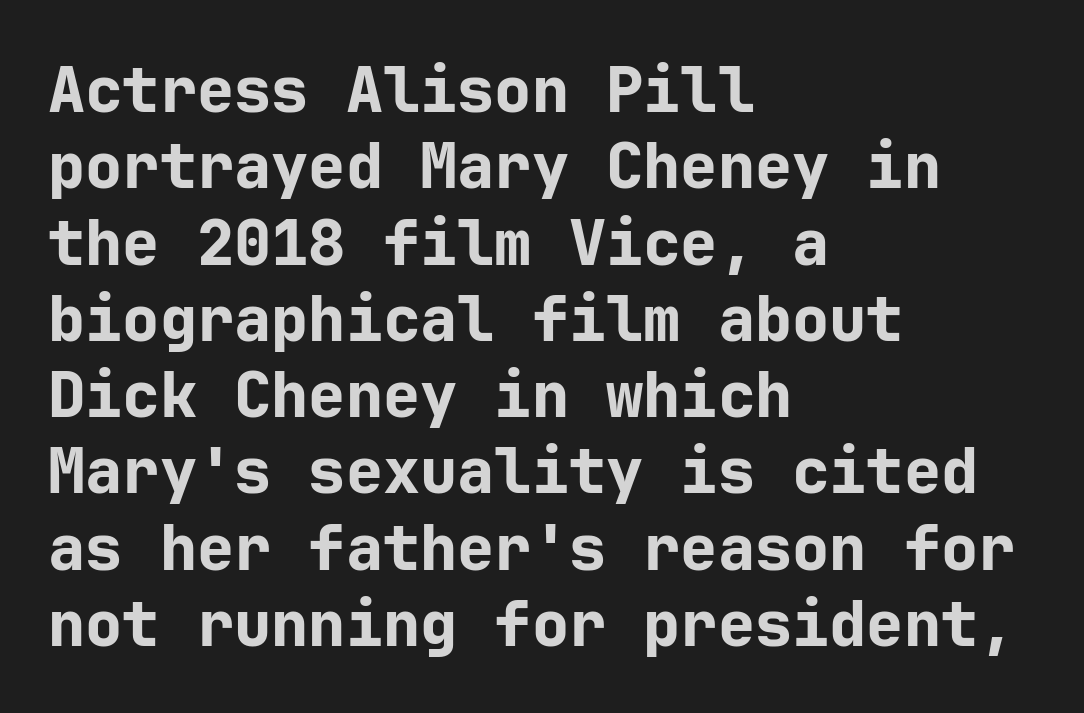
{"serif": "no", "italic": "no", "bold": "yes", "weight": "bold", "width": "normal", "stroke_contrast": "low", "x_height": "medium", "underline": "no", "align": "left", "line_spacing_ratio": 1.23, "letter_spacing": "normal", "letter_spacing_em": 0.0, "glyph_px": 62}
